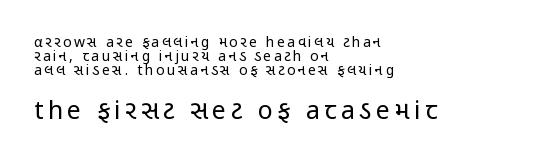
Q: Is the text bold? A: No.
Q: Is the text italic (slanted)? A: No, it is upright.
Q: Is the text underlined? A: No.
Q: How is the paragraph aligned? A: Left-aligned.
Q: Is the spacing between lines tight, normal or loose? A: Tight.
Q: Which block of text is set in a larger size, the first (top) or the second (bottom)? A: The second (bottom) one.
